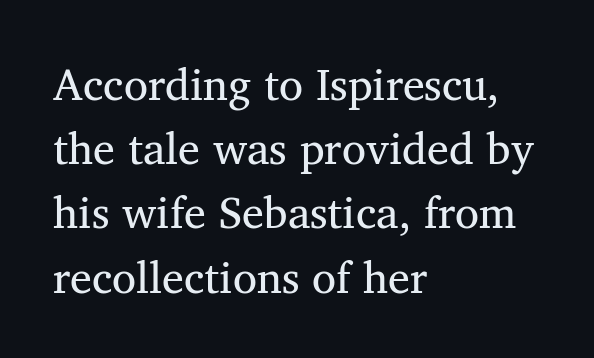
The image shows 44 px regular-weight serif type; set left-aligned, normal line spacing (1.46x), normal letter spacing, not underlined; medium stroke contrast and a medium x-height.
